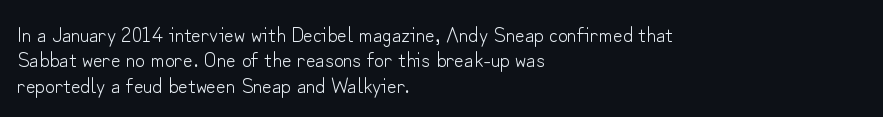
{"italic": "no", "bold": "no", "underline": "no", "align": "left", "line_spacing_ratio": 1.21, "letter_spacing": "normal", "letter_spacing_em": 0.0, "glyph_px": 21}
